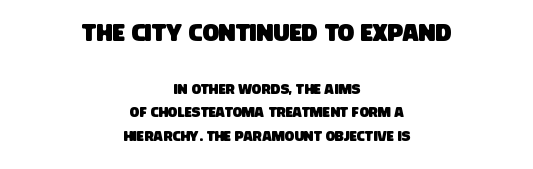
The image shows 24 px text type; set centered, normal line spacing (1.69x), normal letter spacing, not underlined; the first (top) block is 1.71x larger.
